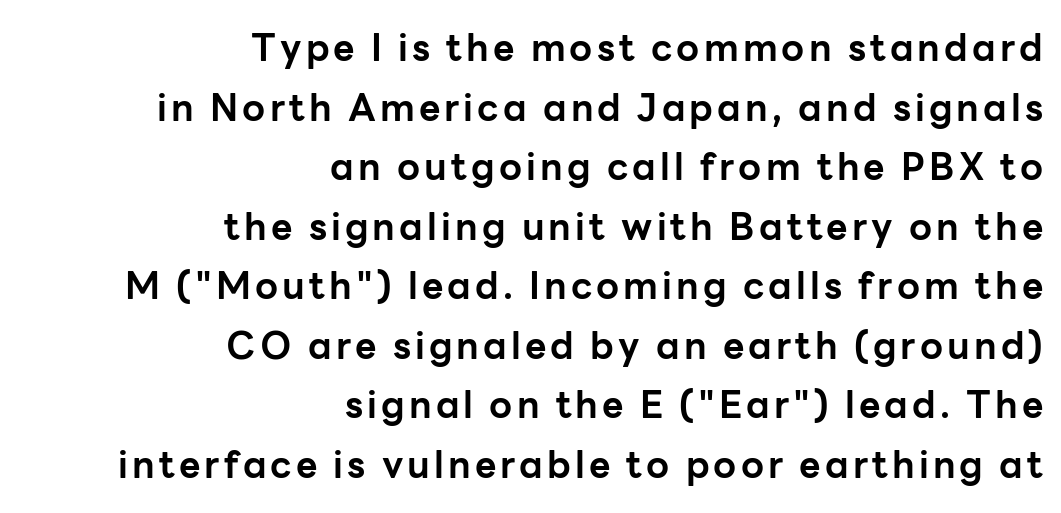
Each letter's strokes conclude bluntly, with no projecting serifs. Each glyph is drawn with heavy, bold strokes. The space beneath each line is pristine and unruled. Proportional: the letters do not fall into vertical columns. Italic: no, the glyphs are upright roman. These lines sit exactly where default settings would place them.
